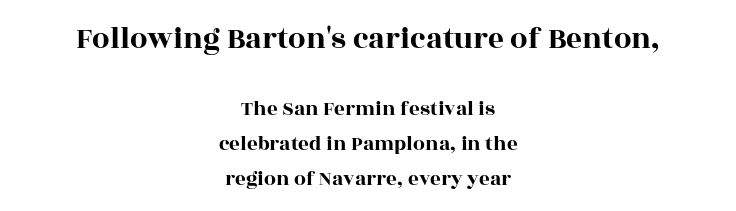
Each letter's strokes conclude with small projecting serifs. Evenly set lines give the paragraph a standard silhouette. Posture: straight, roman, zero tilt. Anything drawn beneath the words? Only blank space. Visually, the top section dominates because its glyphs are scaled up.
